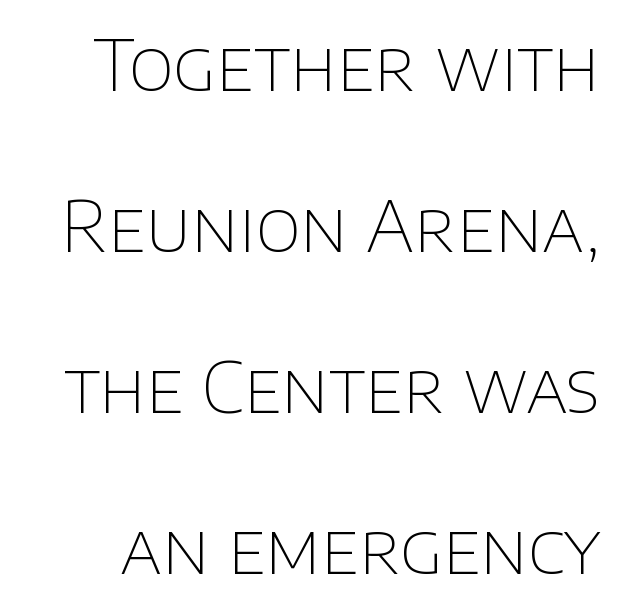
The image shows 70 px thin sans-serif type, upright; set loose line spacing (2.3x), normal letter spacing, not underlined; low stroke contrast and a large x-height.
